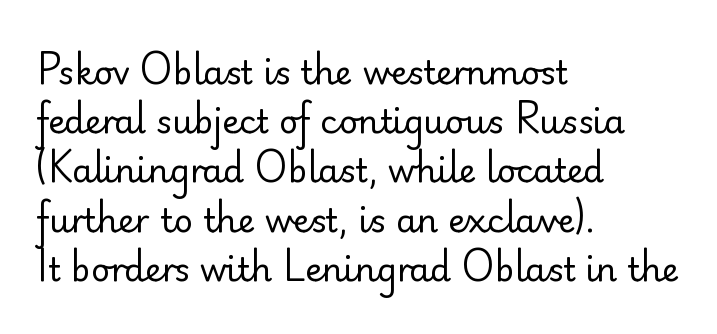
Q: Is the text bold? A: No.
Q: Is the text italic (slanted)? A: No, it is upright.
Q: Is the typeface a serif or a sans-serif typeface? A: Sans-serif.
Q: Is the text underlined? A: No.
Q: How is the paragraph aligned? A: Left-aligned.
Q: Is the spacing between letters normal or unusually wide? A: Normal.
Q: Is the spacing between lines tight, normal or loose? A: Normal.
Q: Width (condensed, normal, or wide)? A: Normal.
Q: Stroke contrast? A: Low.
Q: x-height? A: Small.
Q: Monospaced? A: No.
